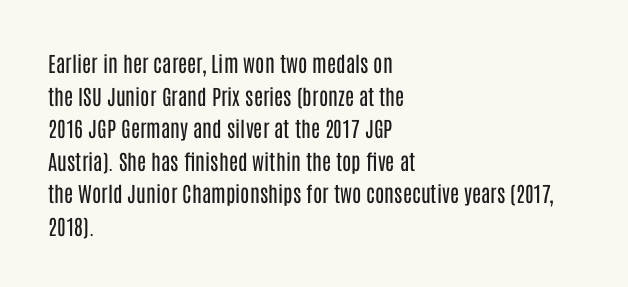
The image shows 21 px text type, upright; set left-aligned, normal line spacing (1.55x), normal letter spacing, not underlined.
